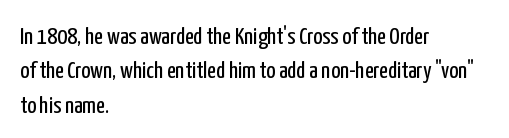
The image shows 24 px text type, upright; set left-aligned, normal line spacing (1.43x), normal letter spacing, not underlined.
